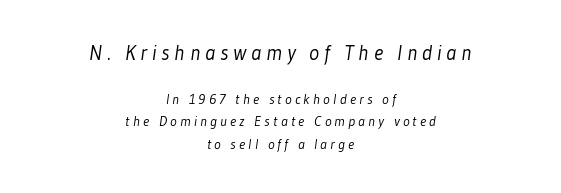
Q: Is the text bold? A: No.
Q: Is the text underlined? A: No.
Q: How is the paragraph aligned? A: Centered.
Q: Is the spacing between letters normal or unusually wide? A: Unusually wide.
Q: Is the spacing between lines tight, normal or loose? A: Normal.
Q: Which block of text is set in a larger size, the first (top) or the second (bottom)? A: The first (top) one.
